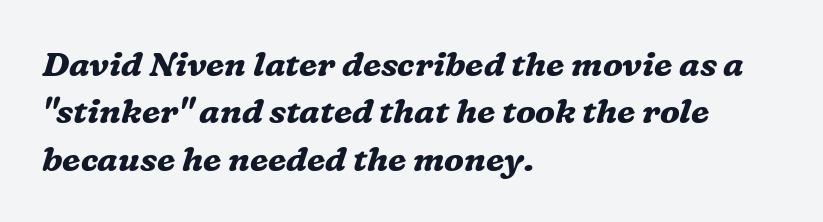
The image shows 34 px bold serif type, italic (leaning right); set left-aligned, normal line spacing (1.39x), normal letter spacing, not underlined; medium stroke contrast and a medium x-height.
